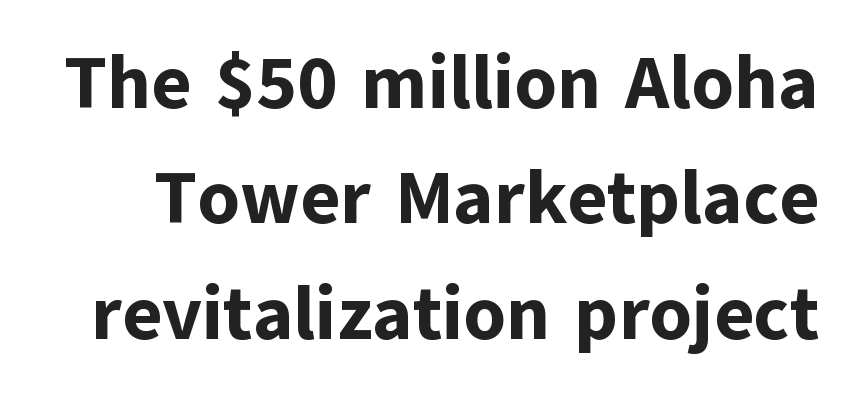
Q: Is the text bold? A: Yes.
Q: Is the text italic (slanted)? A: No, it is upright.
Q: Is the typeface a serif or a sans-serif typeface? A: Sans-serif.
Q: Is the text underlined? A: No.
Q: Is the spacing between letters normal or unusually wide? A: Normal.
Q: Is the spacing between lines tight, normal or loose? A: Normal.
Q: Width (condensed, normal, or wide)? A: Normal.
Q: Stroke contrast? A: Low.
Q: x-height? A: Medium.
Q: Monospaced? A: No.
